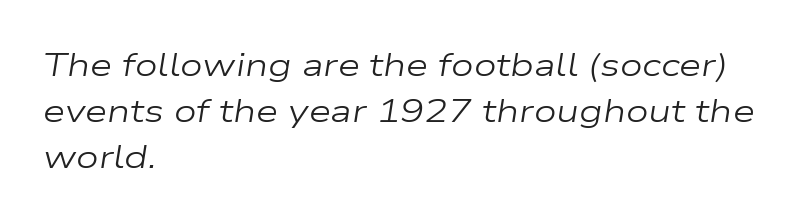
The image shows 32 px regular-weight, wide type, italic (leaning right); set left-aligned, normal line spacing (1.44x), normal letter spacing, not underlined; low stroke contrast and a medium x-height.
